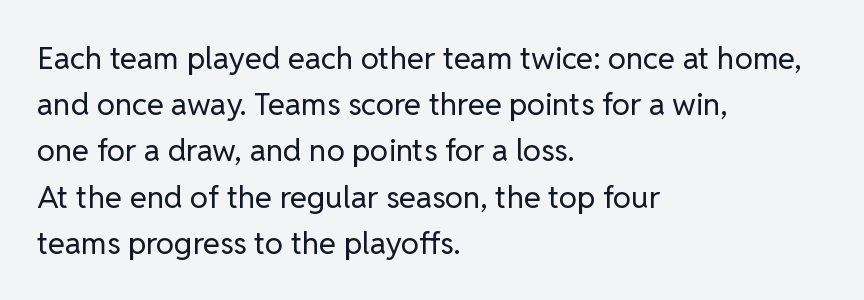
{"serif": "no", "italic": "no", "bold": "no", "weight": "regular", "width": "normal", "stroke_contrast": "low", "x_height": "medium", "monospaced": "no", "underline": "no", "align": "left", "line_spacing": "normal", "line_spacing_ratio": 1.49, "letter_spacing": "normal", "letter_spacing_em": 0.0, "glyph_px": 31}
